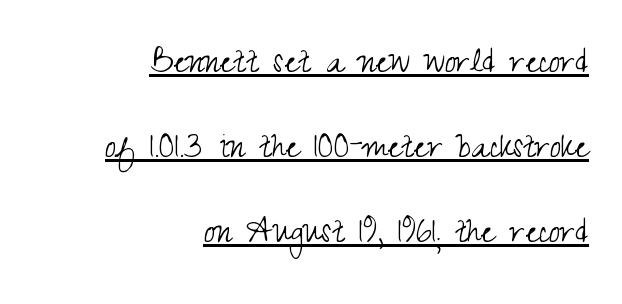
{"serif": "no", "italic": "no", "bold": "no", "weight": "light", "width": "condensed", "stroke_contrast": "medium", "x_height": "small", "monospaced": "no", "underline": "yes", "align": "right", "line_spacing": "loose", "line_spacing_ratio": 2.07, "letter_spacing": "normal", "letter_spacing_em": 0.0, "glyph_px": 41}
